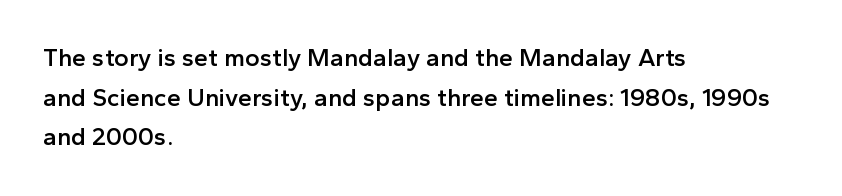
A bare baseline throughout the passage. Letter spacing: default. It's the straight-up-and-down kind of type. A somewhat darkened texture: the type is semibold rather than bold. Interline gaps are of average width in this sample. Compared with a centered layout, this one pins lines to the left instead.
